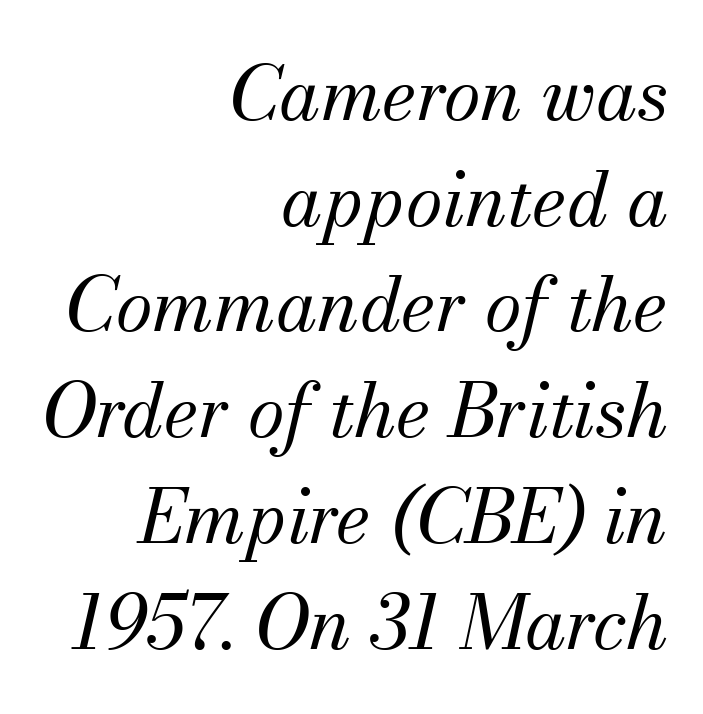
Q: Is the text bold? A: No.
Q: Is the text italic (slanted)? A: Yes, it leans right by about 13 degrees.
Q: Is the typeface a serif or a sans-serif typeface? A: Serif.
Q: Is the text underlined? A: No.
Q: How is the paragraph aligned? A: Right-aligned.
Q: Is the spacing between letters normal or unusually wide? A: Normal.
Q: Is the spacing between lines tight, normal or loose? A: Normal.
Q: Width (condensed, normal, or wide)? A: Normal.
Q: Stroke contrast? A: Medium.
Q: x-height? A: Small.
Q: Monospaced? A: No.
